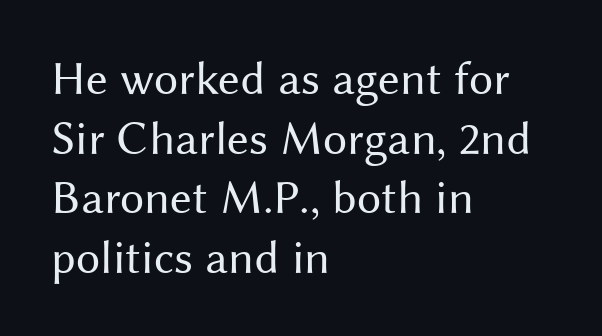
Caption: standard tracking, unaltered. This rendering employs a face without finishing strokes, i.e., a sans-serif. Vertical strokes here are truly vertical. Beneath every word, the page is bare. Weight: in the light-to-regular range.
